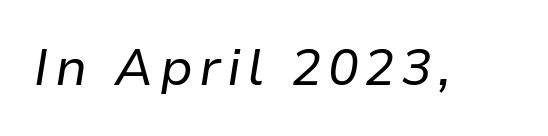
{"italic": "yes", "lean": "right", "slant_degrees": 9, "bold": "no", "weight": "regular", "width": "normal", "stroke_contrast": "low", "x_height": "medium", "monospaced": "no", "underline": "no", "glyph_px": 51}
